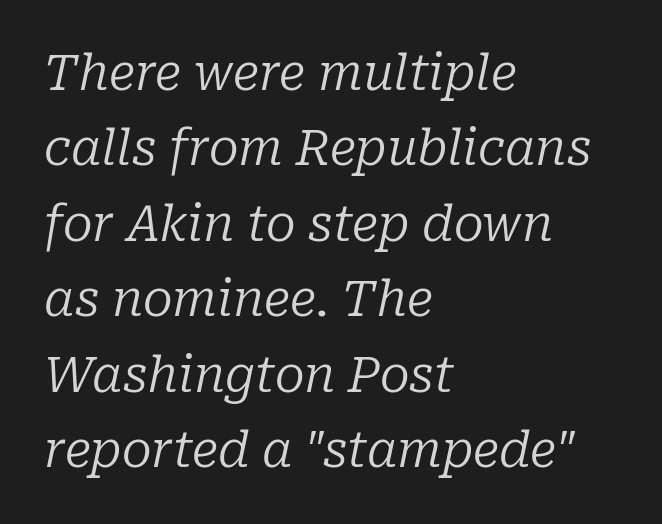
{"serif": "yes", "italic": "yes", "lean": "right", "slant_degrees": 10, "bold": "no", "weight": "regular", "width": "normal", "stroke_contrast": "low", "x_height": "medium", "monospaced": "no", "underline": "no", "align": "left", "line_spacing": "normal", "line_spacing_ratio": 1.54, "letter_spacing": "normal", "letter_spacing_em": 0.0, "glyph_px": 49}
